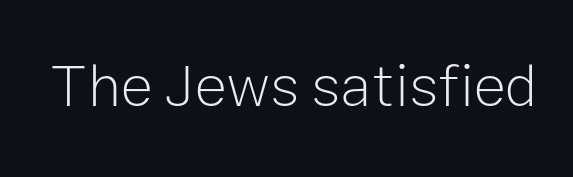
No extra ink here — the face is not bold. There is no visible air inserted between adjacent glyphs. The area under the type is left untouched. No feet cap the strokes, marking this as sans-serif type.
